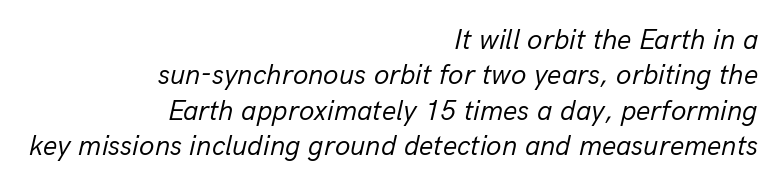
The image shows 28 px regular-weight type, italic (leaning right); set right-aligned, normal line spacing (1.26x), normal letter spacing, not underlined; low stroke contrast and a medium x-height.
